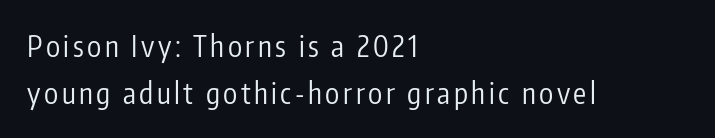
Letters rest on an invisible, unmarked baseline. Vertical strokes here are truly vertical. The face looks like a standard text weight, possibly lighter. The rendering shows plain stroke endings on the letterforms — a sans-serif design. What's the leading like? Ordinary, nothing unusual. This sample is left-justified, so line endings fall wherever the words run out.
